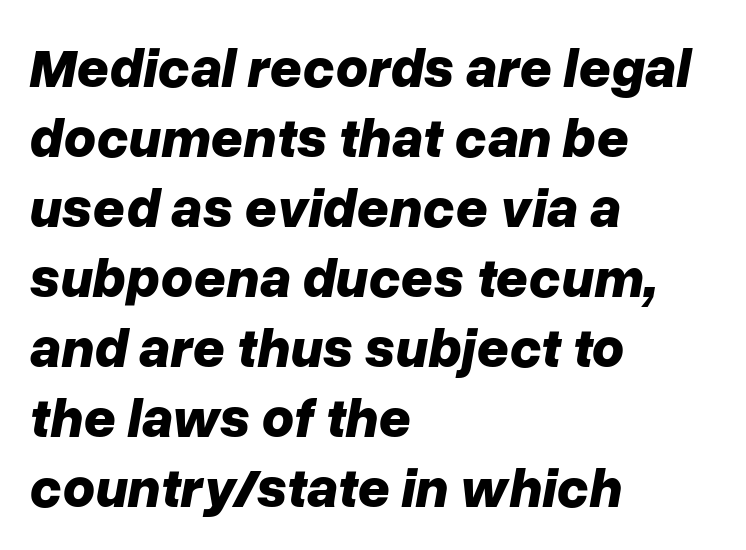
Slanted lettering throughout. Letters rest on an invisible, unmarked baseline. These words are printed bold, with thick strokes throughout. Notice how descenders clear the ascenders below comfortably — that's standard leading.
